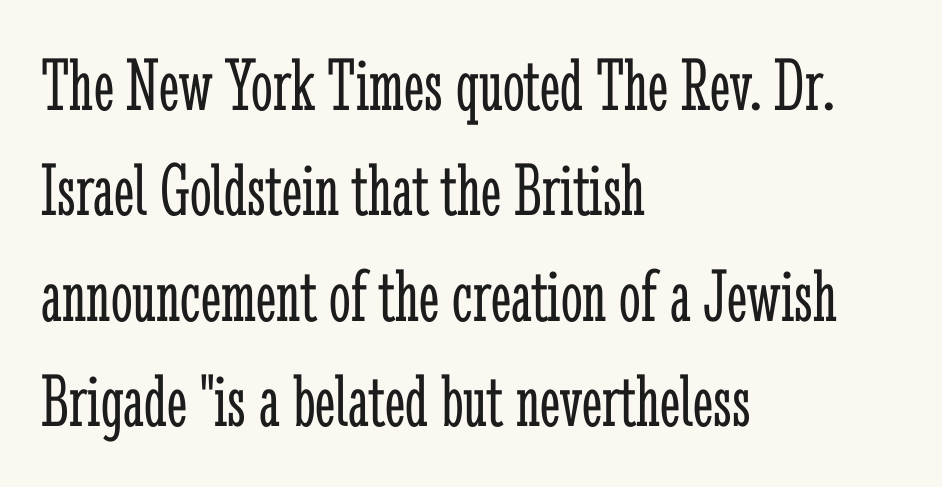
The image shows 77 px light, condensed serif type, upright; set left-aligned, normal line spacing (1.37x), normal letter spacing, not underlined; low stroke contrast and a medium x-height.
